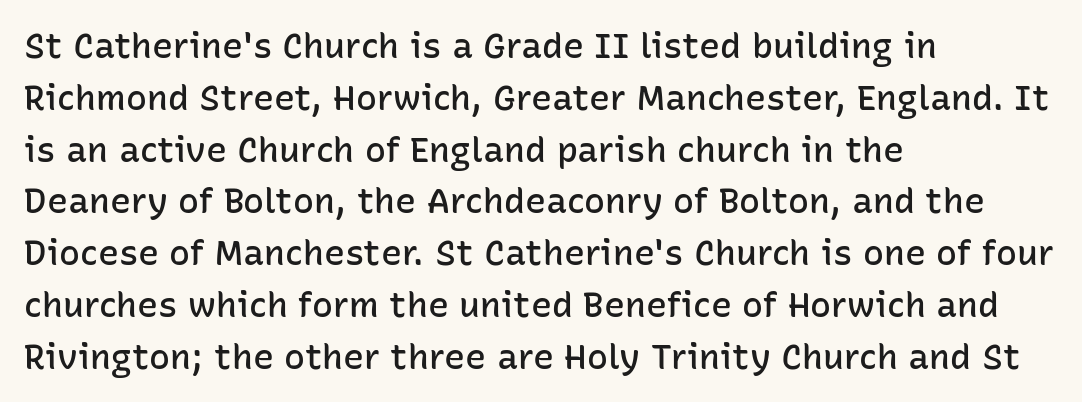
{"serif": "no", "italic": "no", "bold": "semi", "weight": "semibold", "width": "normal", "stroke_contrast": "low", "x_height": "medium", "monospaced": "no", "underline": "no", "align": "left", "line_spacing": "normal", "line_spacing_ratio": 1.48, "letter_spacing": "normal", "letter_spacing_em": 0.0, "glyph_px": 35}
